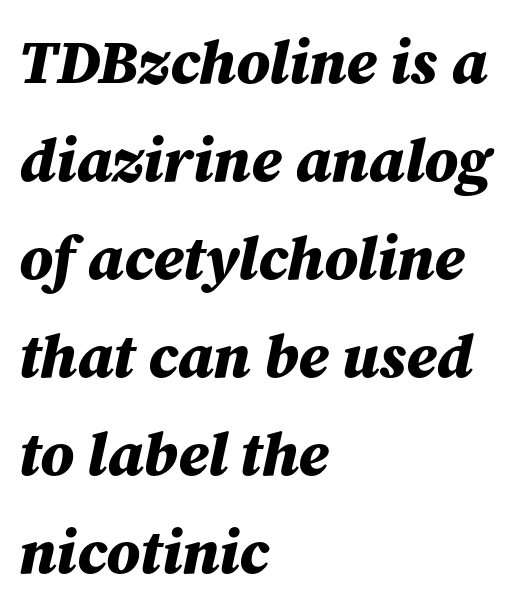
Q: Is the text bold? A: Yes.
Q: Is the text italic (slanted)? A: Yes, it leans right by about 12 degrees.
Q: Is the text underlined? A: No.
Q: How is the paragraph aligned? A: Left-aligned.
Q: Is the spacing between letters normal or unusually wide? A: Normal.
Q: Is the spacing between lines tight, normal or loose? A: Normal.
Q: Width (condensed, normal, or wide)? A: Normal.
Q: Stroke contrast? A: Medium.
Q: x-height? A: Medium.
Q: Monospaced? A: No.
